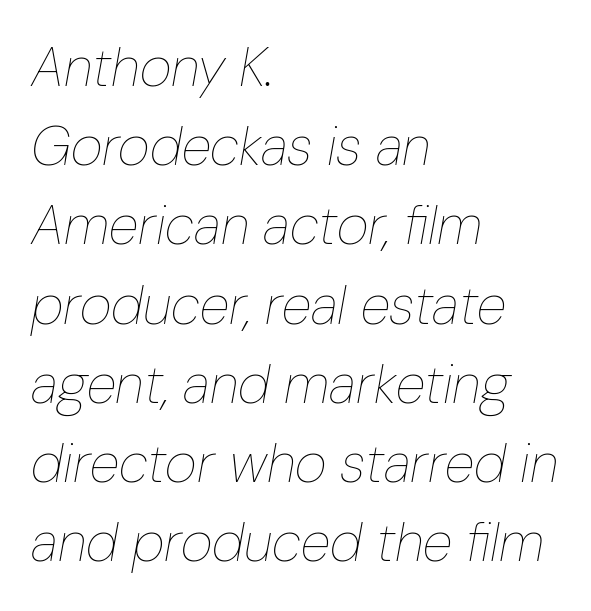
Proportional: the letters do not fall into vertical columns. A student would call this left alignment; a typographer would say flush left, rag right. Nobody touched the tracking dial on this one. Summary of vertical rhythm: regular, with standard interline spacing. The glyphs look as if they've been sheared to an angle.
